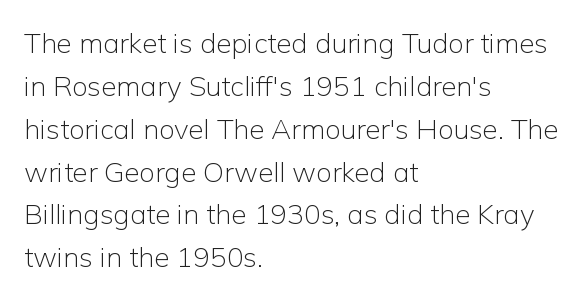
All the whitespace from short lines collects on the right. Here the designer chose a conventional face with non-uniform glyph widths. To sum up the face: it is a sans, with no serifs. The zone under the glyphs is completely vacant.
